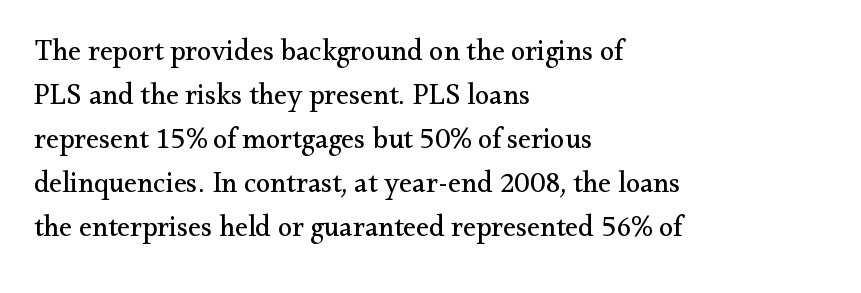
Q: Is the text bold? A: No.
Q: Is the text italic (slanted)? A: No, it is upright.
Q: Is the typeface a serif or a sans-serif typeface? A: Serif.
Q: Is the text underlined? A: No.
Q: How is the paragraph aligned? A: Left-aligned.
Q: Is the spacing between letters normal or unusually wide? A: Normal.
Q: Is the spacing between lines tight, normal or loose? A: Normal.
Q: Width (condensed, normal, or wide)? A: Normal.
Q: Stroke contrast? A: Medium.
Q: x-height? A: Small.
Q: Monospaced? A: No.
